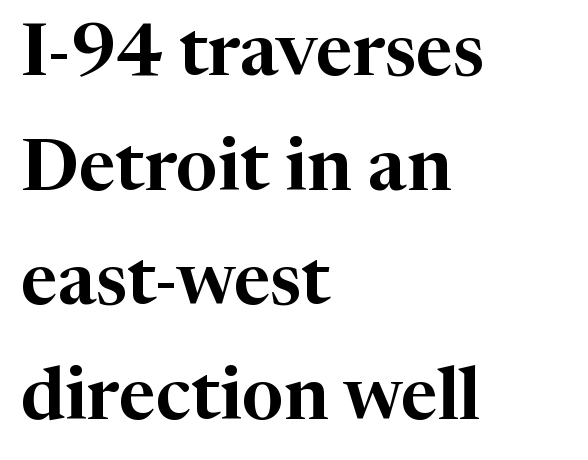
Q: Is the text italic (slanted)? A: No, it is upright.
Q: Is the typeface a serif or a sans-serif typeface? A: Serif.
Q: Is the text underlined? A: No.
Q: How is the paragraph aligned? A: Left-aligned.
Q: Is the spacing between letters normal or unusually wide? A: Normal.
Q: Is the spacing between lines tight, normal or loose? A: Normal.
Q: Width (condensed, normal, or wide)? A: Normal.
Q: Stroke contrast? A: High.
Q: x-height? A: Medium.
Q: Monospaced? A: No.
